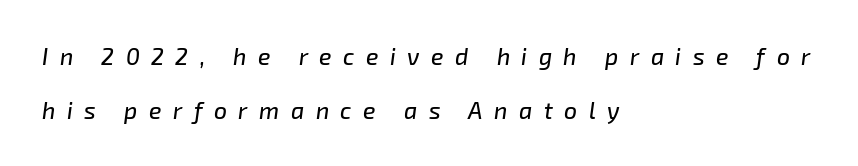
Each new line begins a long way beneath the previous one. The rendering applies a slant to the glyphs. Plain, unruled lines of type. The horizontal fit of the characters is loose and conspicuously gappy. The ragged edge is on the right, which tells us the setting is flush left.
